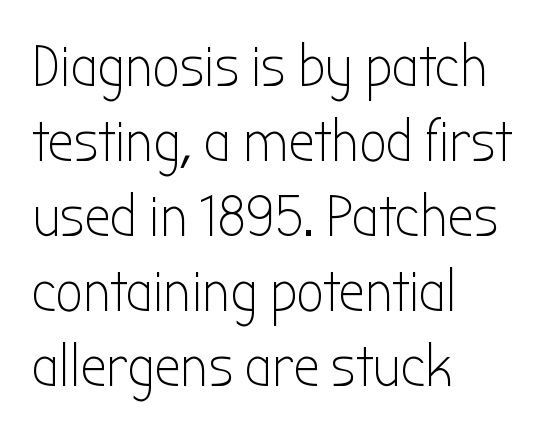
Q: Is the text bold? A: No.
Q: Is the text italic (slanted)? A: No, it is upright.
Q: Is the typeface a serif or a sans-serif typeface? A: Sans-serif.
Q: Is the text underlined? A: No.
Q: How is the paragraph aligned? A: Left-aligned.
Q: Is the spacing between letters normal or unusually wide? A: Normal.
Q: Is the spacing between lines tight, normal or loose? A: Normal.
Q: Width (condensed, normal, or wide)? A: Condensed.
Q: Stroke contrast? A: Low.
Q: x-height? A: Medium.
Q: Monospaced? A: No.
